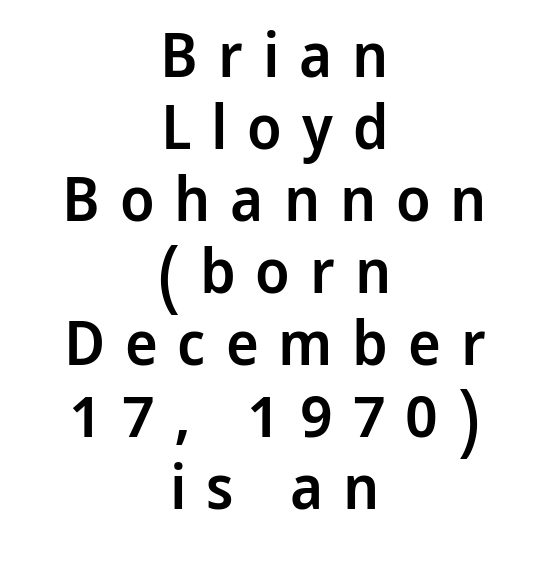
The letters advance in unequal steps, a hallmark of proportional type. A bit beefed up — I'd call it semibold rather than bold. The line texture is sparse and dotted thanks to wide tracking. The characters display no serif detailing; their extremities are plain. Casual observation: everything's sitting right in the middle. The letters stand straight up with perfectly vertical stems.
